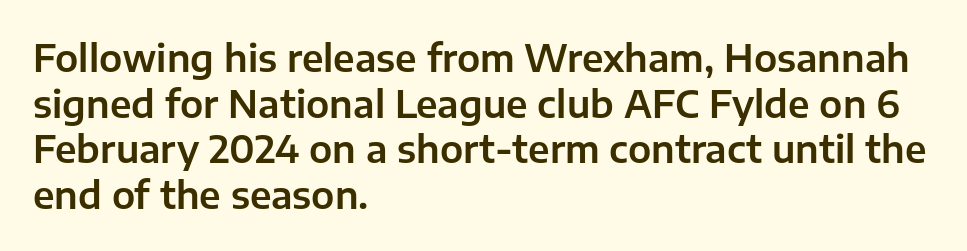
Serifs: no, the terminals of the letterforms are clean. The axis of the letterforms is exactly vertical. The specimen omits any rule beneath the text block's lines. This rendering leaves character spacing at its baseline value.
